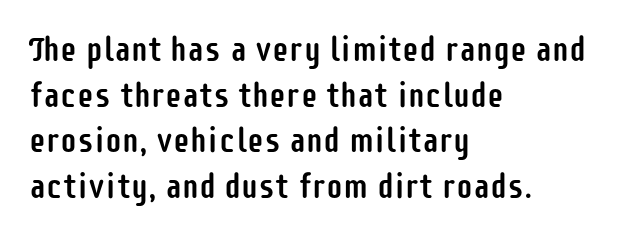
The image shows 34 px condensed sans-serif type, upright; set left-aligned, normal line spacing (1.34x), normal letter spacing, not underlined; low stroke contrast and a large x-height.
